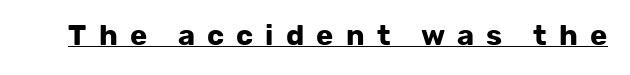
The image shows 29 px bold sans-serif type, upright; set unusually wide letter spacing (+0.42 em), underlined; low stroke contrast and a medium x-height.
